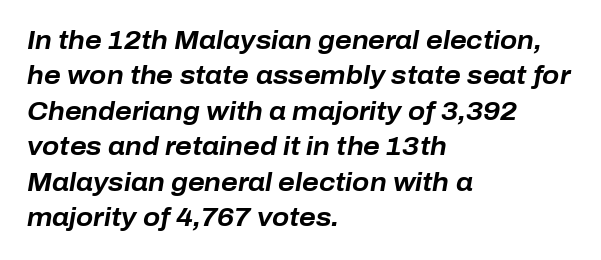
Q: Is the text bold? A: Yes.
Q: Is the text italic (slanted)? A: Yes, it leans right by about 10 degrees.
Q: Is the text underlined? A: No.
Q: How is the paragraph aligned? A: Left-aligned.
Q: Is the spacing between letters normal or unusually wide? A: Normal.
Q: Is the spacing between lines tight, normal or loose? A: Normal.
